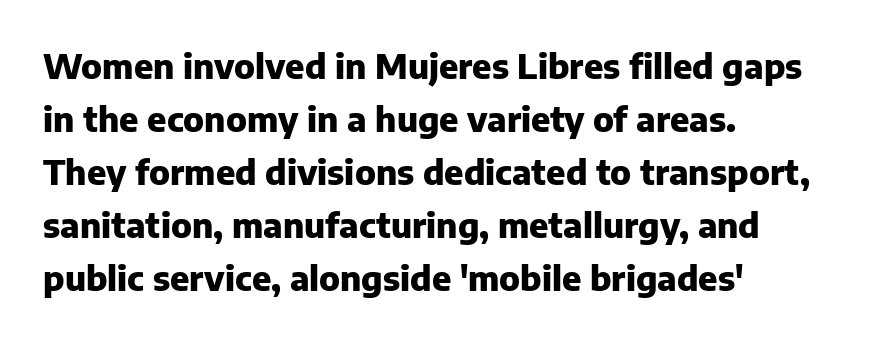
Q: Is the text bold? A: Yes.
Q: Is the text italic (slanted)? A: No, it is upright.
Q: Is the typeface a serif or a sans-serif typeface? A: Sans-serif.
Q: Is the text underlined? A: No.
Q: How is the paragraph aligned? A: Left-aligned.
Q: Is the spacing between letters normal or unusually wide? A: Normal.
Q: Is the spacing between lines tight, normal or loose? A: Normal.
Q: Width (condensed, normal, or wide)? A: Normal.
Q: Stroke contrast? A: Low.
Q: x-height? A: Medium.
Q: Monospaced? A: No.
